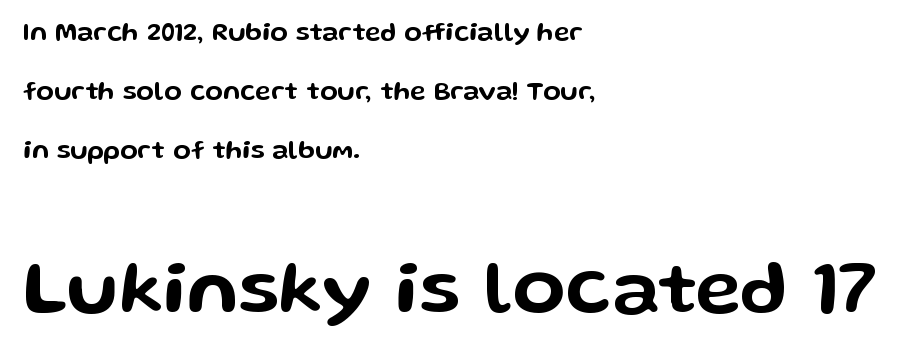
The image shows 77 px wide sans-serif type, upright; set left-aligned, loose line spacing (2.26x), normal letter spacing, not underlined; the second (bottom) block is 2.96x larger; low stroke contrast and a medium x-height.
